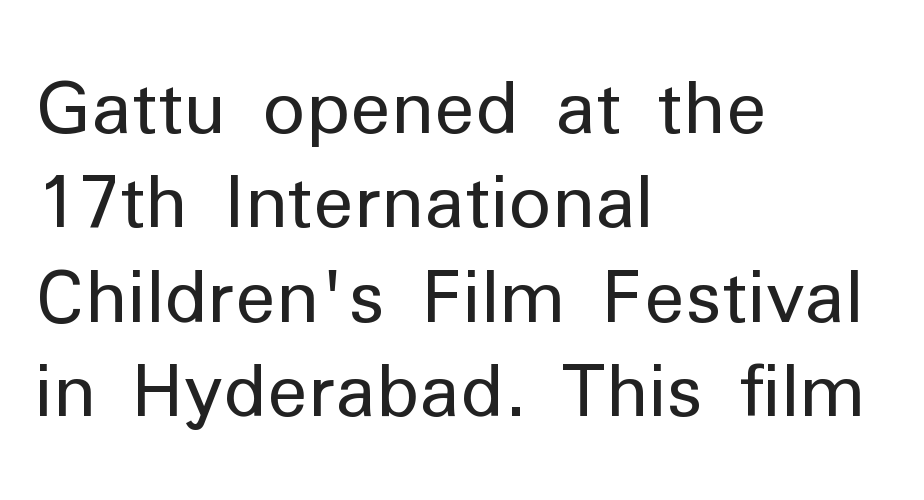
Q: Is the text bold? A: No.
Q: Is the text italic (slanted)? A: No, it is upright.
Q: Is the typeface a serif or a sans-serif typeface? A: Sans-serif.
Q: Is the text underlined? A: No.
Q: How is the paragraph aligned? A: Left-aligned.
Q: Is the spacing between letters normal or unusually wide? A: Normal.
Q: Is the spacing between lines tight, normal or loose? A: Normal.
Q: Width (condensed, normal, or wide)? A: Normal.
Q: Stroke contrast? A: Low.
Q: x-height? A: Medium.
Q: Monospaced? A: No.
